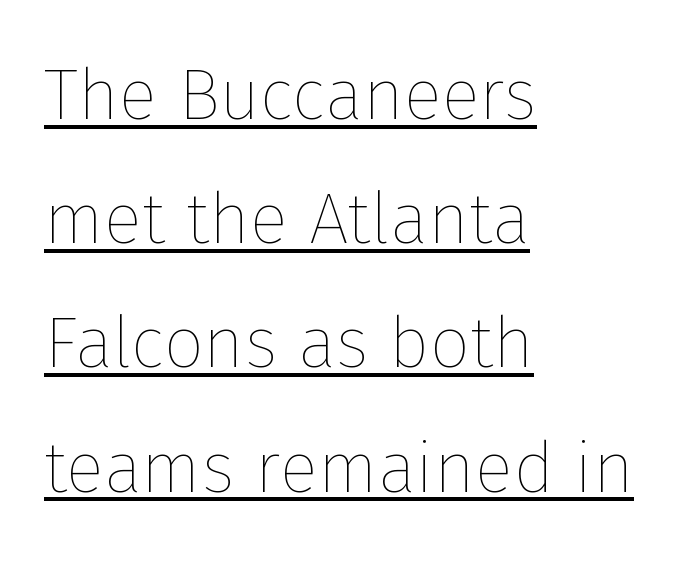
Do the characters align in a grid? No, the font is proportional. The face used here appears with an underline applied. If you drew a ruler down the left edge, every line would touch it. The typography opts for an upright posture over an oblique one. Stroke thickness stays within the range of a standard reading face or lighter.
